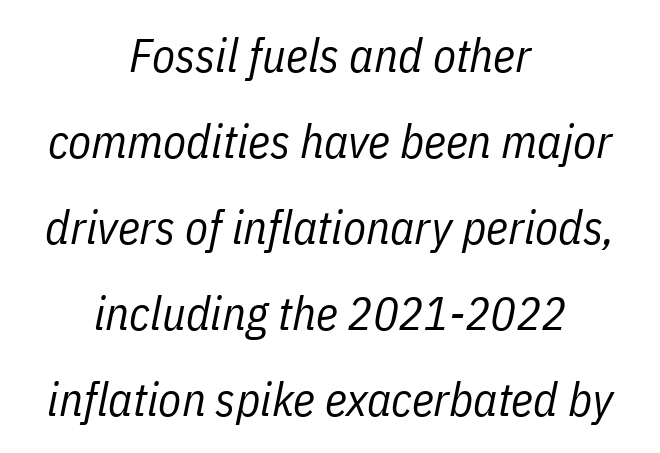
Q: Is the text bold? A: No.
Q: Is the text italic (slanted)? A: Yes, it leans right by about 11 degrees.
Q: Is the text underlined? A: No.
Q: How is the paragraph aligned? A: Centered.
Q: Is the spacing between letters normal or unusually wide? A: Normal.
Q: Width (condensed, normal, or wide)? A: Condensed.
Q: Stroke contrast? A: Low.
Q: x-height? A: Medium.
Q: Monospaced? A: No.
